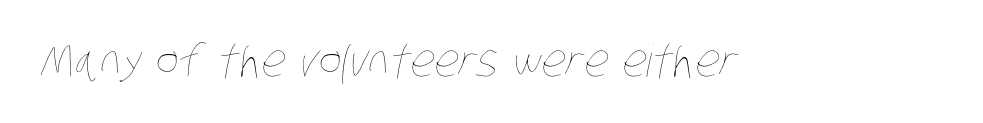
The image shows 44 px thin, condensed type; set normal letter spacing, not underlined; low stroke contrast and a large x-height.
